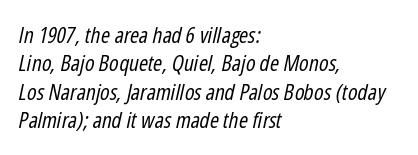
The image shows 22 px text type, italic (leaning right); set left-aligned, normal line spacing (1.29x), normal letter spacing, not underlined.
